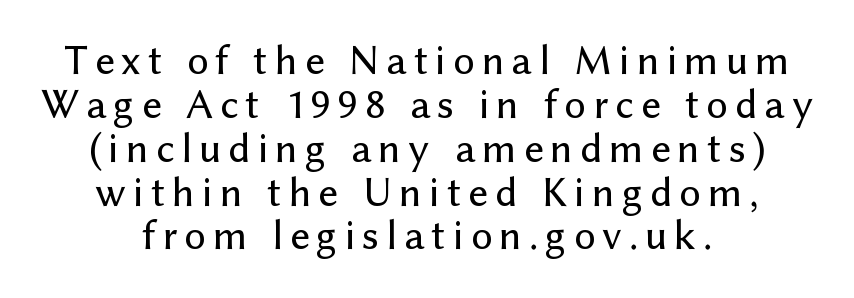
{"serif": "no", "italic": "no", "width": "normal", "stroke_contrast": "low", "x_height": "medium", "monospaced": "no", "underline": "no", "align": "center", "line_spacing": "tight", "line_spacing_ratio": 1.02, "glyph_px": 43}
